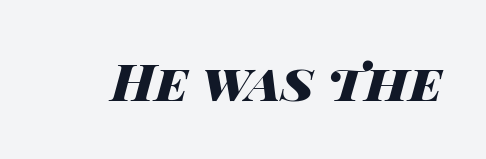
Q: Is the text bold? A: Yes.
Q: Is the text italic (slanted)? A: Yes, it leans right by about 14 degrees.
Q: Is the text underlined? A: No.
Q: Is the spacing between letters normal or unusually wide? A: Normal.
Q: Width (condensed, normal, or wide)? A: Wide.
Q: Stroke contrast? A: High.
Q: x-height? A: Large.
Q: Monospaced? A: No.
